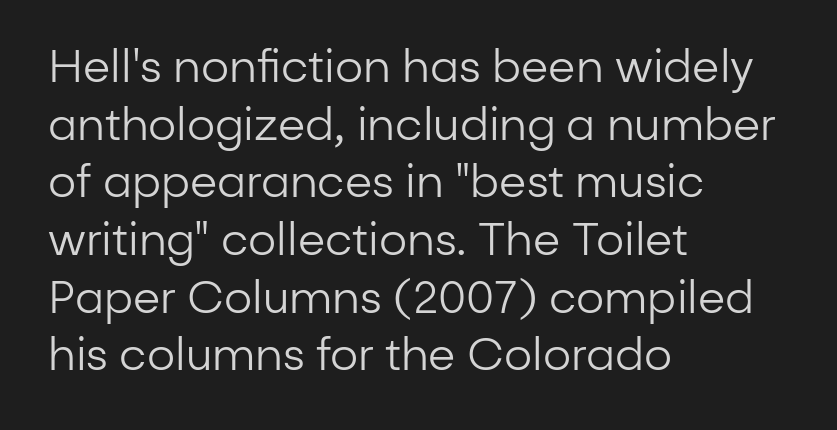
The image shows 44 px regular-weight sans-serif type, upright; set left-aligned, normal line spacing (1.31x), normal letter spacing, not underlined; low stroke contrast and a medium x-height.
